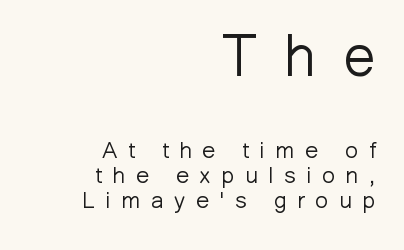
{"serif": "no", "italic": "no", "bold": "no", "weight": "light", "width": "normal", "stroke_contrast": "low", "x_height": "medium", "monospaced": "no", "underline": "no", "align": "right", "line_spacing": "tight", "line_spacing_ratio": 1.09, "letter_spacing": "wide", "letter_spacing_em": 0.46, "larger_block": "first", "size_ratio": 2.52, "glyph_px": 58}
